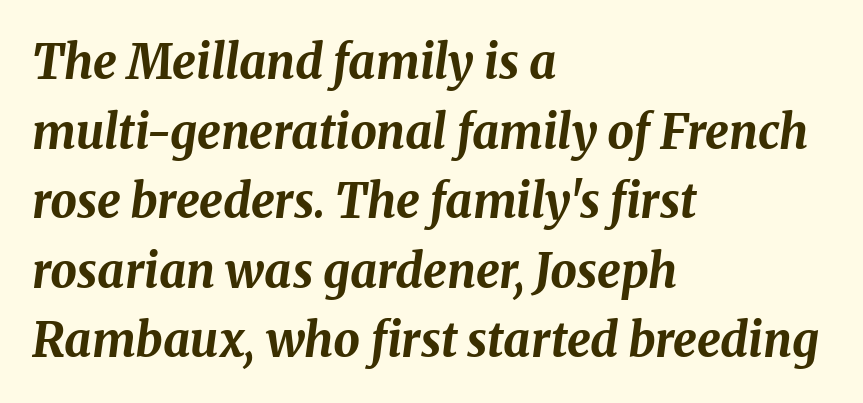
{"italic": "yes", "lean": "right", "slant_degrees": 8, "bold": "yes", "weight": "bold", "width": "normal", "stroke_contrast": "medium", "x_height": "medium", "monospaced": "no", "underline": "no", "align": "left", "line_spacing": "normal", "line_spacing_ratio": 1.48, "letter_spacing": "normal", "letter_spacing_em": 0.0, "glyph_px": 47}
